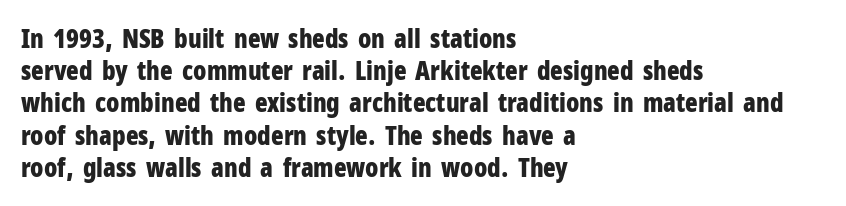
{"italic": "no", "bold": "yes", "underline": "no", "align": "left", "line_spacing_ratio": 1.24, "letter_spacing": "normal", "letter_spacing_em": 0.0, "glyph_px": 26}
